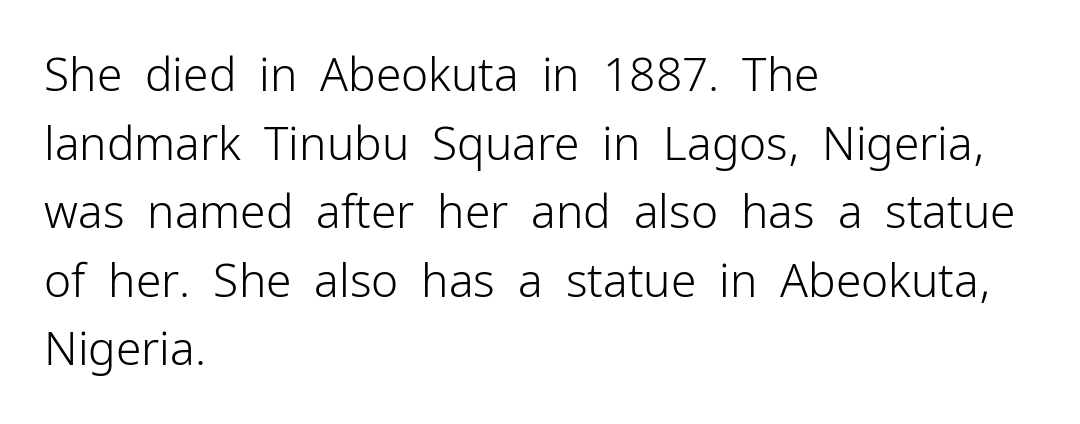
The image shows 46 px light sans-serif type, upright; set left-aligned, normal line spacing (1.49x), normal letter spacing, not underlined; low stroke contrast and a medium x-height.
